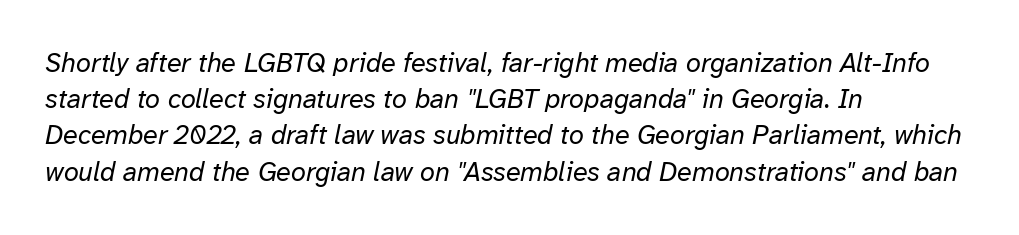
{"italic": "yes", "lean": "right", "slant_degrees": 12, "bold": "no", "underline": "no", "align": "left", "line_spacing": "normal", "line_spacing_ratio": 1.34, "letter_spacing": "normal", "letter_spacing_em": 0.0, "glyph_px": 27}
